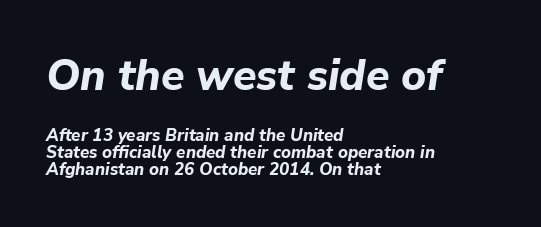
Q: Is the text bold? A: Yes.
Q: Is the text italic (slanted)? A: Yes, it leans right by about 9 degrees.
Q: Is the text underlined? A: No.
Q: How is the paragraph aligned? A: Left-aligned.
Q: Is the spacing between letters normal or unusually wide? A: Normal.
Q: Is the spacing between lines tight, normal or loose? A: Tight.
Q: Which block of text is set in a larger size, the first (top) or the second (bottom)? A: The first (top) one.
Q: Width (condensed, normal, or wide)? A: Normal.
Q: Stroke contrast? A: Low.
Q: x-height? A: Medium.
Q: Monospaced? A: No.
